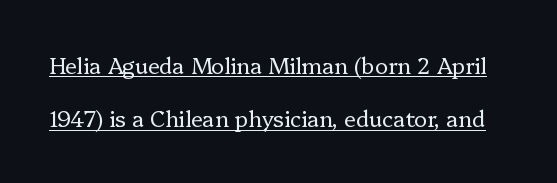
Here the glyphs are tracked normally, forming tight word shapes. Reading down the column, the eye jumps a long way to each next line. A light-to-regular cut is what we see here. The letters stand straight up with perfectly vertical stems.
